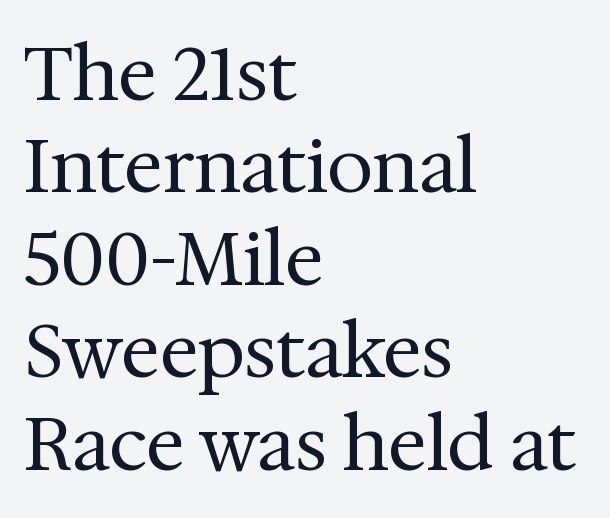
Q: Is the text bold? A: No.
Q: Is the text italic (slanted)? A: No, it is upright.
Q: Is the typeface a serif or a sans-serif typeface? A: Serif.
Q: Is the text underlined? A: No.
Q: How is the paragraph aligned? A: Left-aligned.
Q: Is the spacing between letters normal or unusually wide? A: Normal.
Q: Is the spacing between lines tight, normal or loose? A: Normal.
Q: Width (condensed, normal, or wide)? A: Normal.
Q: Stroke contrast? A: Medium.
Q: x-height? A: Medium.
Q: Monospaced? A: No.
